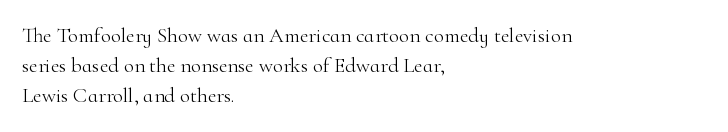
The image shows 21 px text type, upright; set left-aligned, normal line spacing (1.43x), normal letter spacing, not underlined.
